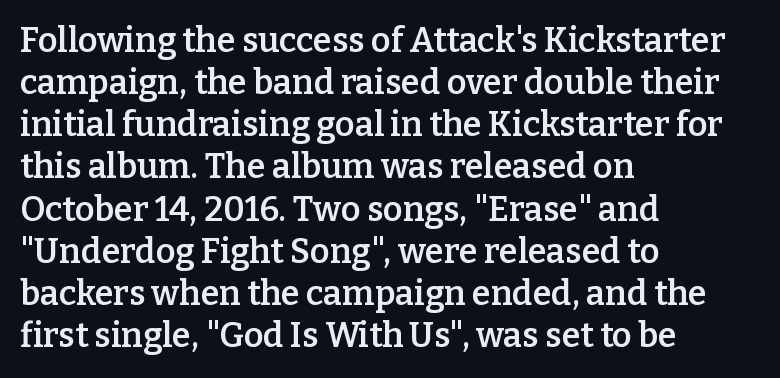
Weight check: semibold — heavier than regular, not quite bold. Each letter keeps its own natural width here, so spacing adapts to shape. Nothing unusual about the tracking: characters are spaced as the font intends. Descender tails drop into unmarked territory.
